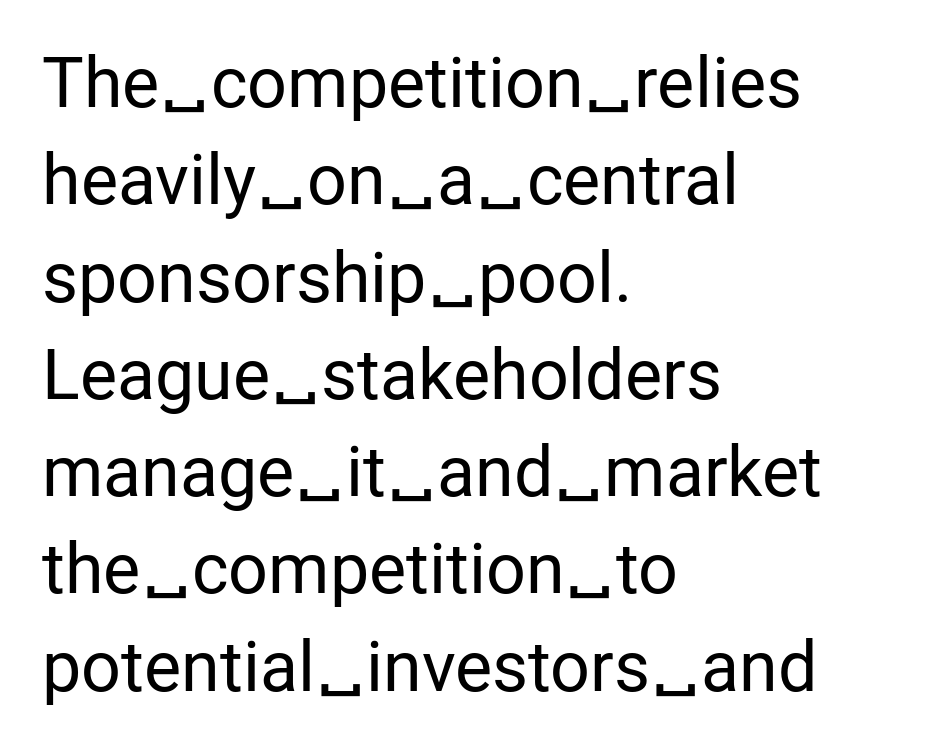
The block of text has a typical density, with ordinary space between rows. The rendering uses natural spacing where letterforms have individual widths. The setting favours the left margin, as ordinary paragraphs usually do. No feet cap the strokes, marking this as sans-serif type. Think standard paragraph weight, or any step lighter than that.
